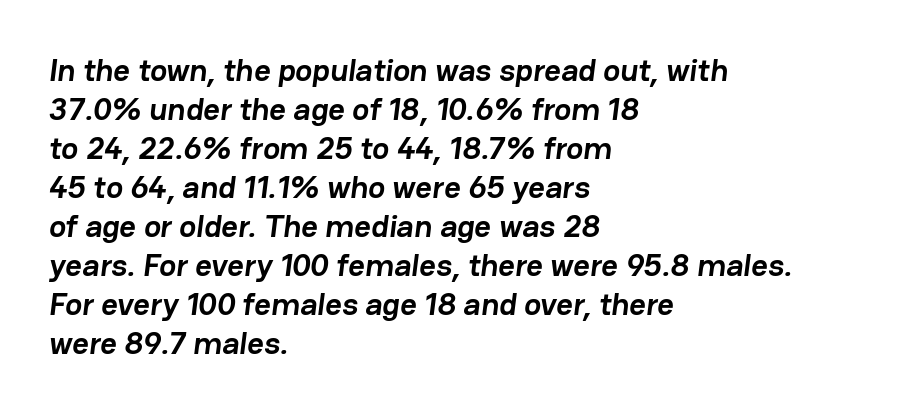
The image shows 32 px semibold sans-serif type; set left-aligned, line spacing 1.22x, normal letter spacing, not underlined; low stroke contrast and a medium x-height.
